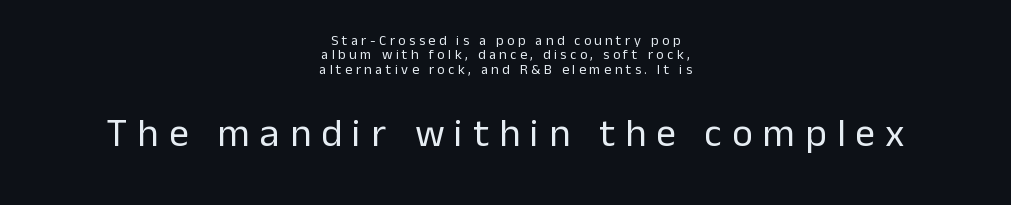
{"serif": "no", "italic": "no", "bold": "no", "weight": "regular", "width": "normal", "stroke_contrast": "low", "x_height": "medium", "monospaced": "no", "underline": "no", "align": "center", "line_spacing": "tight", "line_spacing_ratio": 1.03, "letter_spacing": "wide", "letter_spacing_em": 0.25, "larger_block": "second", "size_ratio": 2.86, "glyph_px": 40}
